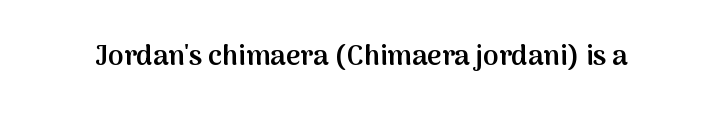
The image shows 28 px semibold sans-serif type, upright; set normal letter spacing, not underlined; medium stroke contrast and a medium x-height.
